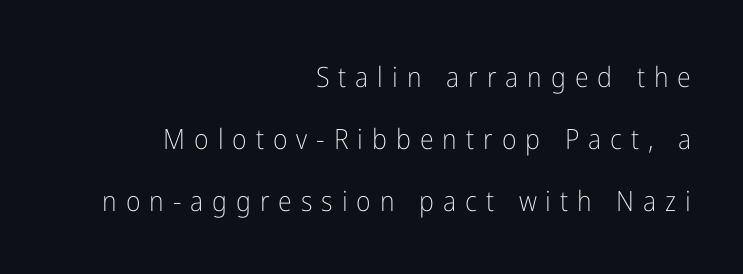
Ink coverage per letter is moderate at most. Is there much room between lines? Yes — plenty of vertical air separates them. A clean baseline with only descenders dipping below it. A typesetter would call this proportional, since set widths differ per character. The letterforms stand isolated, each surrounded by extra space. Posture: upright roman.
